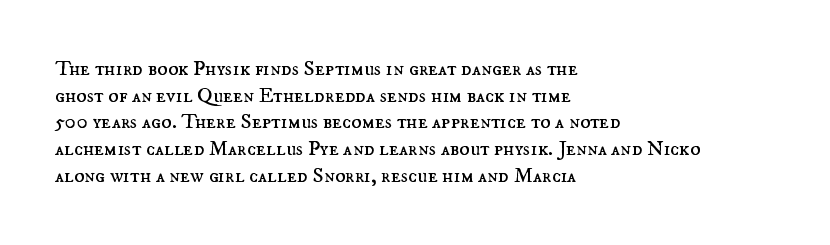
Summary of weight: not heavy and not bold. The vertical gap from one line to the next is medium. The type is set solid horizontally, with unmodified tracking. No italicization has been applied; the sample stays upright. The paragraph shown leans on its left margin. The gap between lines stays unmarked.
